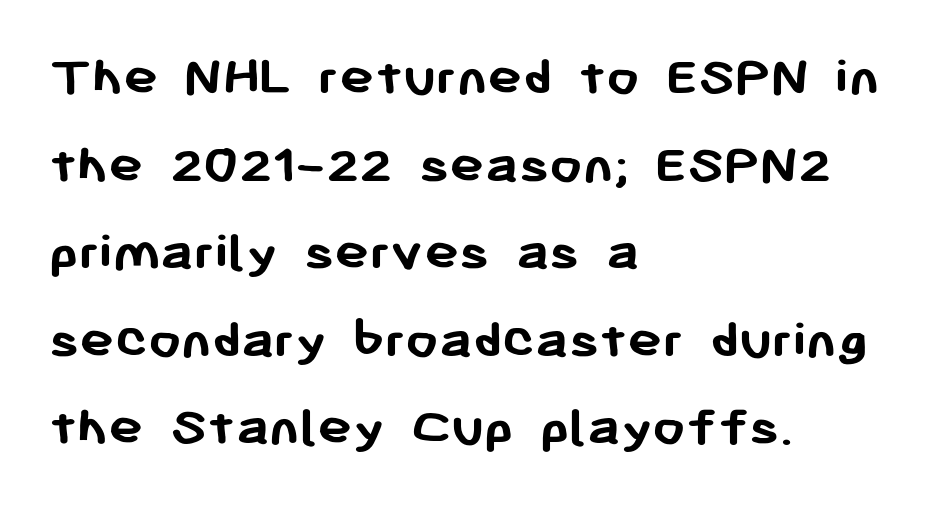
The image shows 58 px semibold sans-serif type, upright; set left-aligned, normal line spacing (1.51x), normal letter spacing, not underlined; low stroke contrast and a medium x-height.
